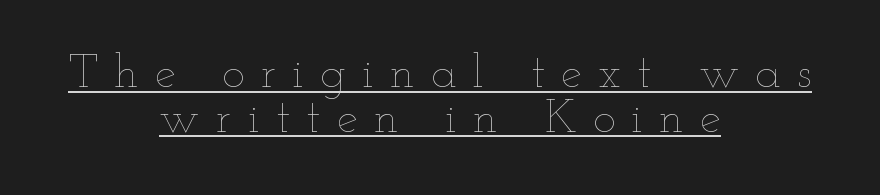
The image shows 47 px thin, wide type, upright; set centered, tight line spacing (0.95x), unusually wide letter spacing (+0.35 em), underlined; low stroke contrast and a small x-height.
